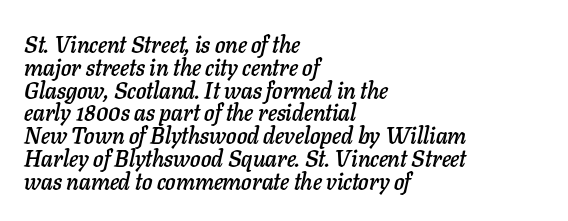
{"italic": "yes", "lean": "right", "slant_degrees": 11, "underline": "no", "align": "left", "line_spacing": "tight", "line_spacing_ratio": 0.99, "letter_spacing": "normal", "letter_spacing_em": 0.0, "glyph_px": 23}
